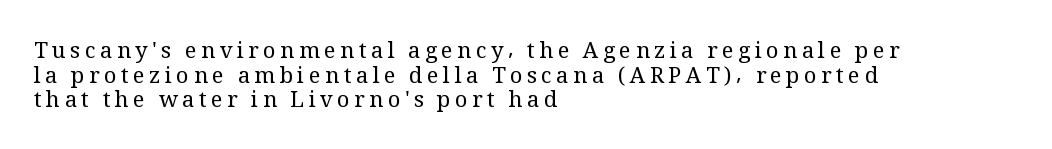
Q: Is the text bold? A: No.
Q: Is the text italic (slanted)? A: No, it is upright.
Q: Is the text underlined? A: No.
Q: How is the paragraph aligned? A: Left-aligned.
Q: Is the spacing between letters normal or unusually wide? A: Unusually wide.
Q: Is the spacing between lines tight, normal or loose? A: Tight.
